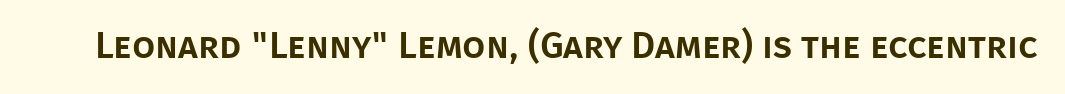
Rule under the text: the space is simply empty. Notice how the stems are strictly vertical — no italics here. The letters advance in unequal steps, a hallmark of proportional type. Nothing sits at the stroke ends, so this counts as sans-serif. Look at the tracking — it's just the regular setting, nothing added.
